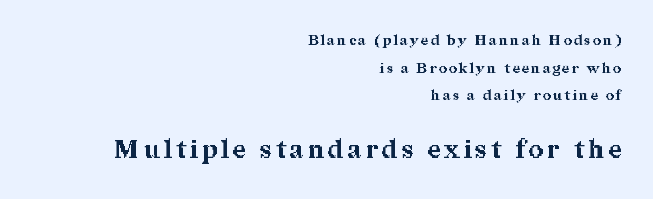
If you squint, the bottom block still reads clearly — it's the larger of the two. Layout note: lines flush right. Students, this is bold: see how much ink each stroke carries. Vertical strokes here are truly vertical.
